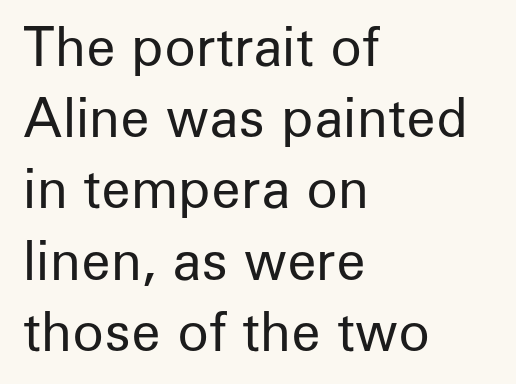
Q: Is the text bold? A: No.
Q: Is the text italic (slanted)? A: No, it is upright.
Q: Is the typeface a serif or a sans-serif typeface? A: Sans-serif.
Q: Is the text underlined? A: No.
Q: How is the paragraph aligned? A: Left-aligned.
Q: Is the spacing between letters normal or unusually wide? A: Normal.
Q: Is the spacing between lines tight, normal or loose? A: Normal.
Q: Width (condensed, normal, or wide)? A: Normal.
Q: Stroke contrast? A: Low.
Q: x-height? A: Medium.
Q: Monospaced? A: No.
